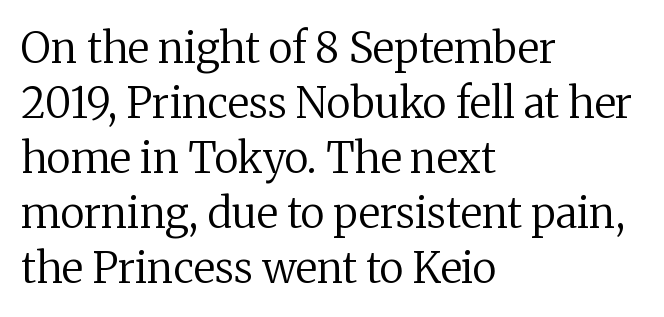
Q: Is the text bold? A: No.
Q: Is the text italic (slanted)? A: No, it is upright.
Q: Is the typeface a serif or a sans-serif typeface? A: Serif.
Q: Is the text underlined? A: No.
Q: How is the paragraph aligned? A: Left-aligned.
Q: Is the spacing between letters normal or unusually wide? A: Normal.
Q: Is the spacing between lines tight, normal or loose? A: Normal.
Q: Width (condensed, normal, or wide)? A: Normal.
Q: Stroke contrast? A: Medium.
Q: x-height? A: Medium.
Q: Monospaced? A: No.
